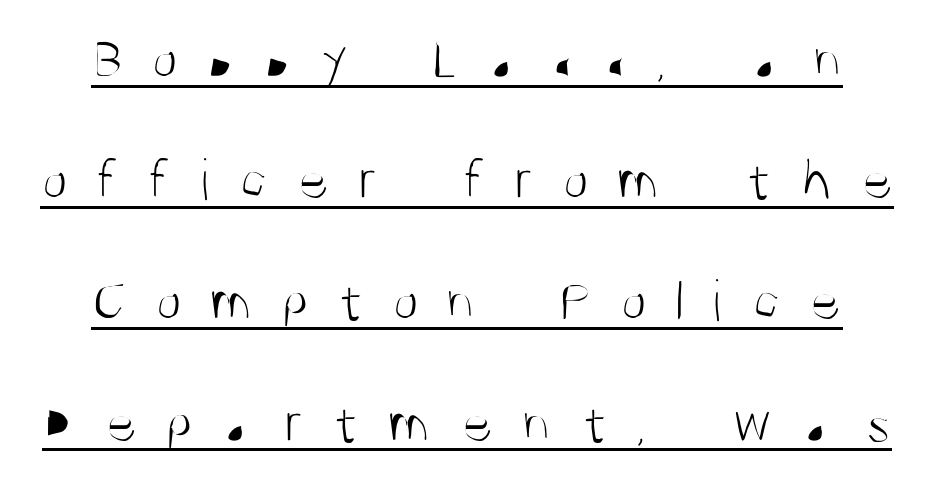
The image shows 60 px light, condensed sans-serif type, upright; set loose line spacing (2.02x), unusually wide letter spacing (+0.48 em), underlined; medium stroke contrast and a large x-height.
